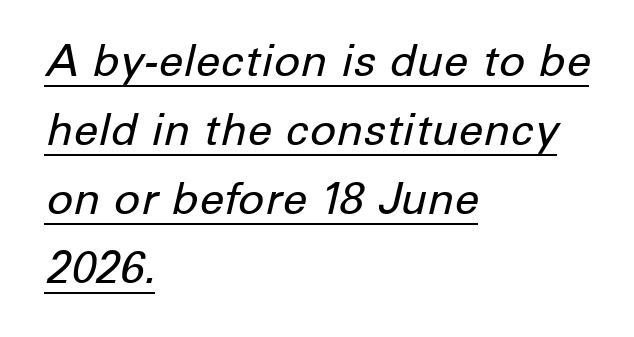
Stroke thickness stays within the range of a standard reading face or lighter. Is there much room between lines? A standard amount, neither cramped nor airy. Characters are canted at an angle relative to the baseline's perpendicular. Beneath each row of characters lies a ruled line.
